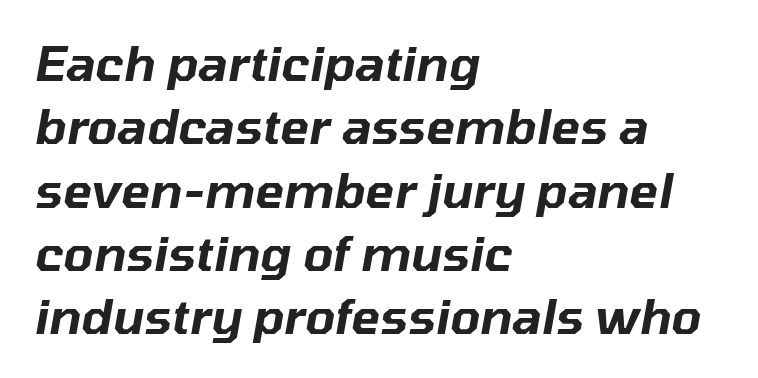
{"italic": "yes", "lean": "right", "slant_degrees": 10, "width": "normal", "stroke_contrast": "low", "x_height": "medium", "monospaced": "no", "underline": "no", "align": "left", "line_spacing": "normal", "line_spacing_ratio": 1.32, "letter_spacing": "normal", "letter_spacing_em": 0.0, "glyph_px": 48}
